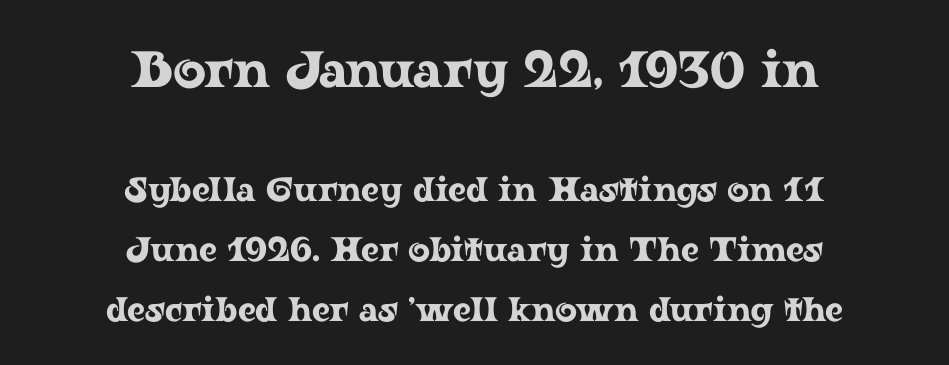
The image shows 51 px wide serif type, upright; set centered, line spacing 1.77x, normal letter spacing, not underlined; the first (top) block is 1.5x larger; low stroke contrast and a medium x-height.
